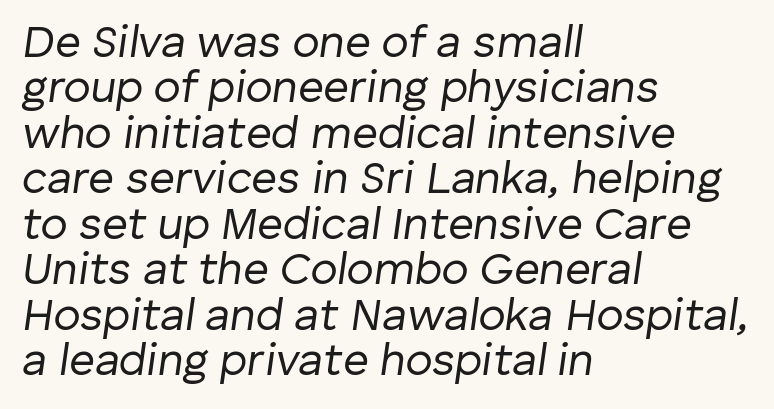
{"italic": "yes", "lean": "right", "slant_degrees": 8, "bold": "no", "weight": "regular", "width": "normal", "stroke_contrast": "low", "x_height": "medium", "monospaced": "no", "underline": "no", "align": "left", "line_spacing": "tight", "line_spacing_ratio": 1.01, "letter_spacing": "normal", "letter_spacing_em": 0.0, "glyph_px": 45}
